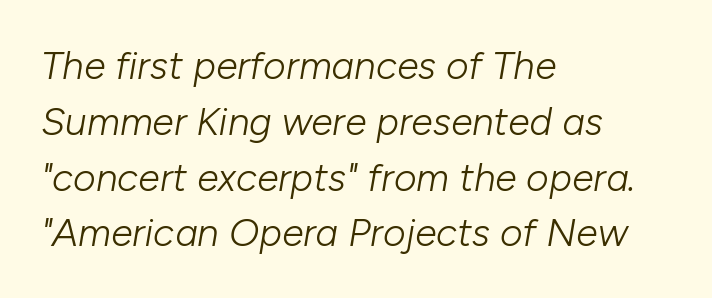
Rendered with sloped, italic letterforms. Vertical spacing — default. This sample has the flowing, uneven cadence of proportional lettering. Default kerning and tracking; the words read as compact shapes. A light-to-regular cut is what we see here.
